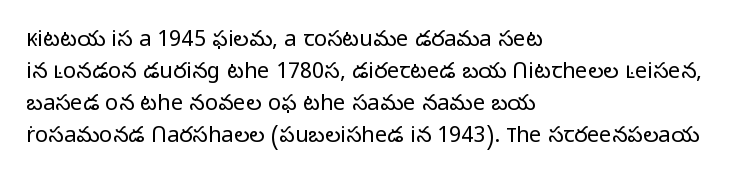
Weight: in the light-to-regular range. These lines keep a tight, regular rhythm from letter to letter. Any mark beneath the type? The region is blank. Left-aligned paragraph, ragged on the right. If you drew a line through each stem, it would be perfectly vertical. Honestly, the row spacing looks completely unremarkable.
